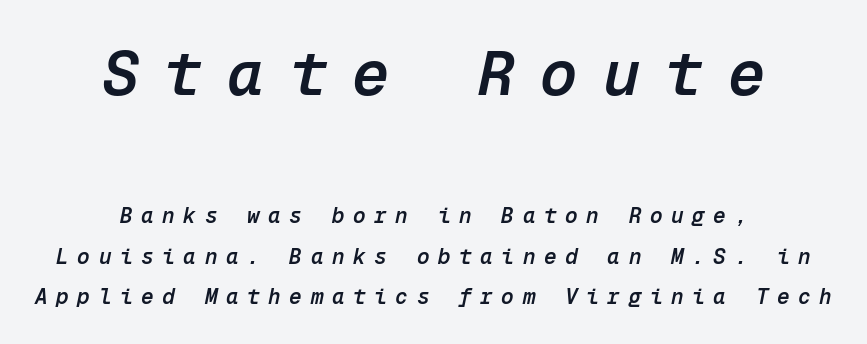
The image shows 62 px semibold type, italic (leaning right), monospaced; set centered, loose line spacing (1.93x), unusually wide letter spacing (+0.41 em), not underlined; the first (top) block is 2.95x larger; low stroke contrast and a medium x-height.
